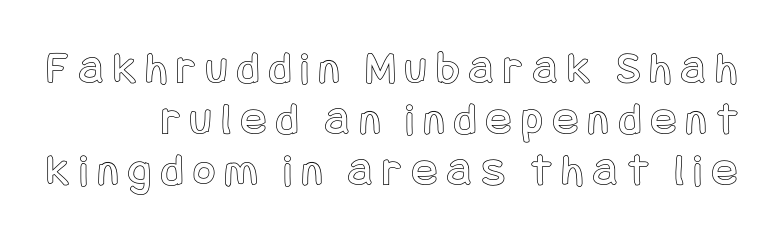
{"italic": "no", "width": "condensed", "x_height": "large", "underline": "no", "line_spacing": "tight", "line_spacing_ratio": 1.09, "letter_spacing": "wide", "letter_spacing_em": 0.22, "glyph_px": 47}
